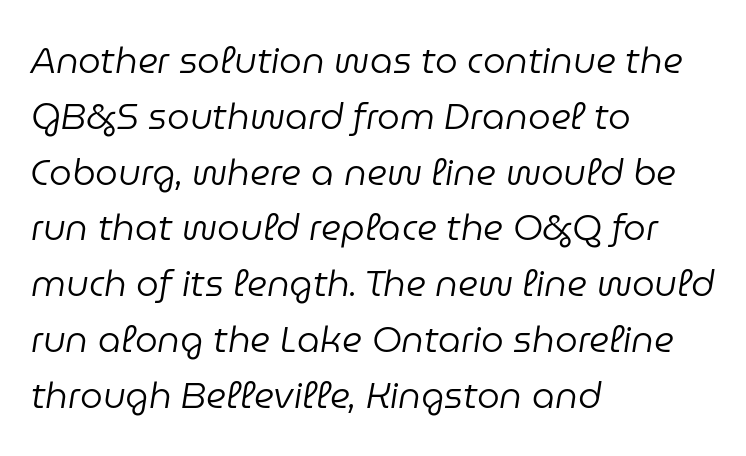
Descenders are the only things crossing below the line. The face looks like a standard text weight, possibly lighter. Caption: standard tracking, unaltered. One glance says typical: line gaps are just what's usual. Compared with a centered layout, this one pins lines to the left instead.
